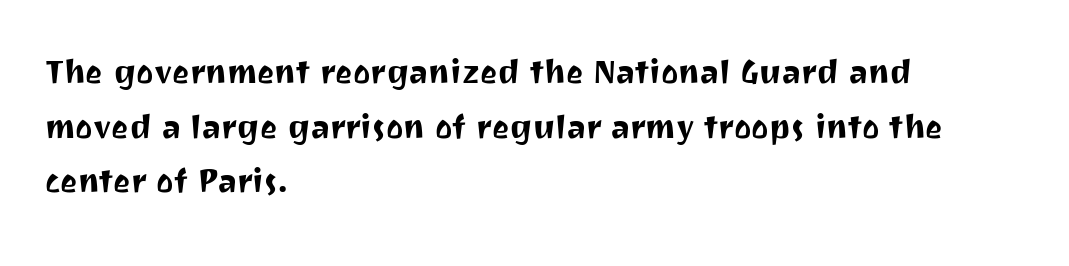
{"serif": "no", "italic": "no", "width": "normal", "stroke_contrast": "medium", "x_height": "medium", "monospaced": "no", "underline": "no", "align": "left", "line_spacing": "normal", "line_spacing_ratio": 1.33, "letter_spacing": "normal", "letter_spacing_em": 0.0, "glyph_px": 41}
